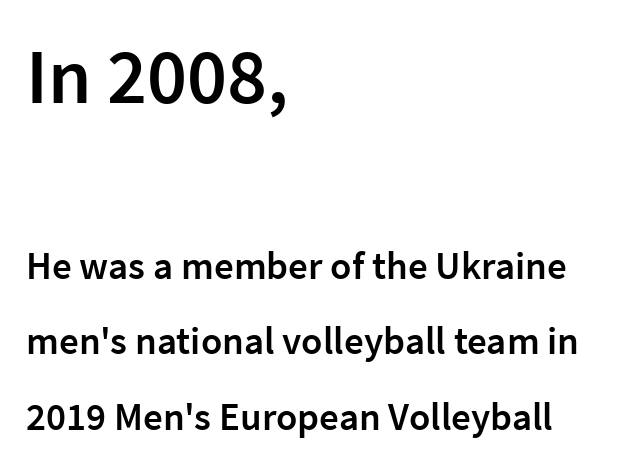
The image shows 78 px semibold sans-serif type, upright; set left-aligned, loose line spacing (1.94x), normal letter spacing, not underlined; the first (top) block is 2.0x larger; low stroke contrast and a medium x-height.
